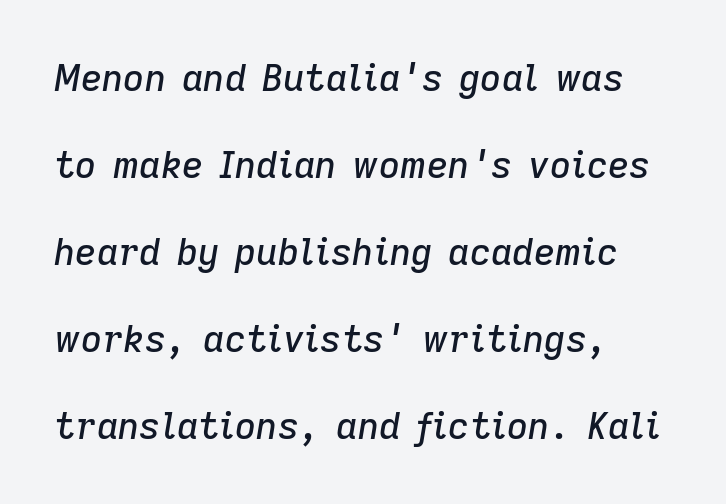
This sample uses plain, unmodified letter spacing. The rendering uses a large line-height, opening up the rows. Each letter keeps its own natural width here, so spacing adapts to shape. Designer's note — italics engaged.
